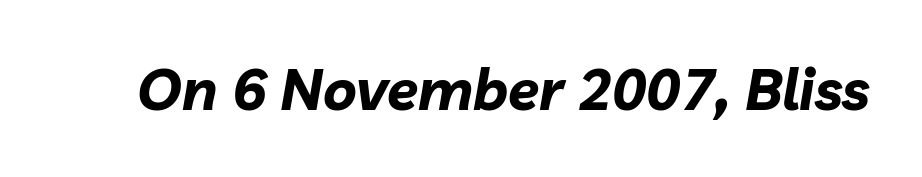
Q: Is the text bold? A: Yes.
Q: Is the text italic (slanted)? A: Yes, it leans right by about 10 degrees.
Q: Is the text underlined? A: No.
Q: Is the spacing between letters normal or unusually wide? A: Normal.
Q: Width (condensed, normal, or wide)? A: Normal.
Q: Stroke contrast? A: Low.
Q: x-height? A: Medium.
Q: Monospaced? A: No.
